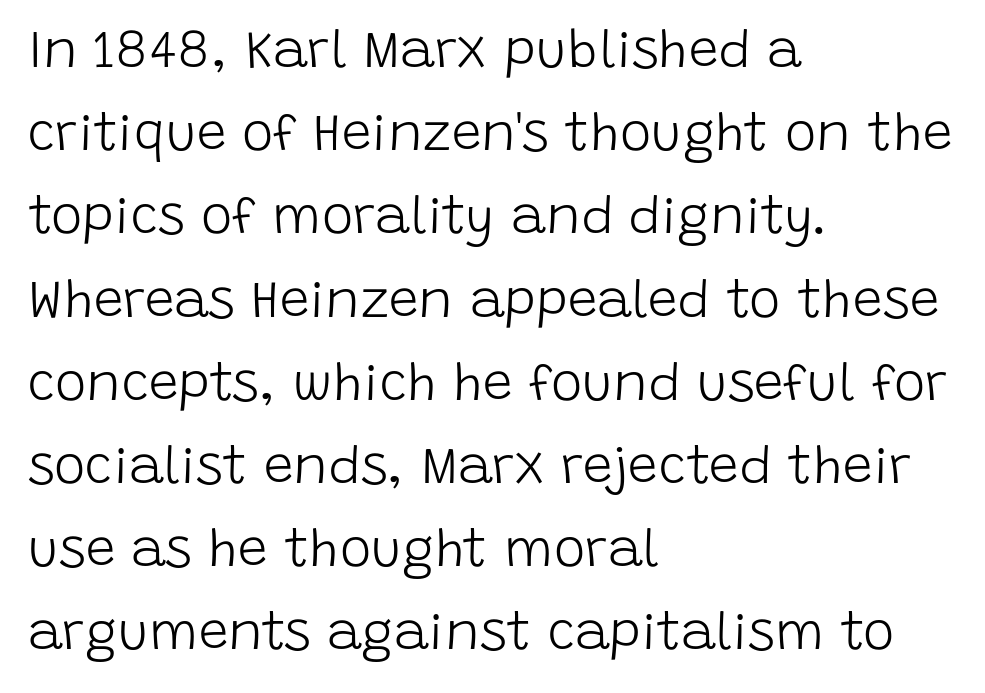
Each word holds together tightly as a unit, with standard inter-letter gaps. A bare baseline throughout the passage. The passage shown is typed in a proportional face where columns would drift. Italic? Not at all — the glyphs are vertical. Vertical spacing — default. Classification — sans serif.
